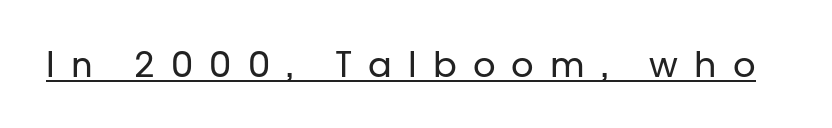
Every stem runs plumb, perpendicular to the baseline. A typesetter would call this proportional, since set widths differ per character. Does extra space separate the letters? Yes, quite a lot of it. Regarding serifs, this sample does without them. The typesetter has applied underlining to the passage shown.
